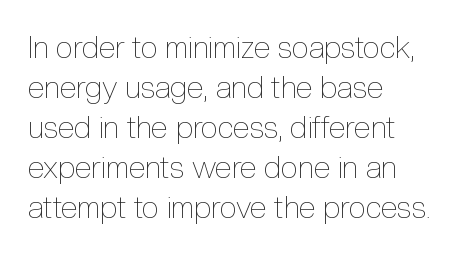
The image shows 31 px thin, condensed type, upright; set left-aligned, normal line spacing (1.29x), normal letter spacing, not underlined; a medium x-height.
